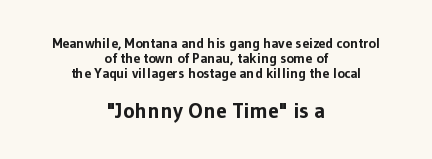
The image shows 22 px bold type, upright; set centered, tight line spacing (1.06x), normal letter spacing, not underlined; the second (bottom) block is 1.57x larger.
